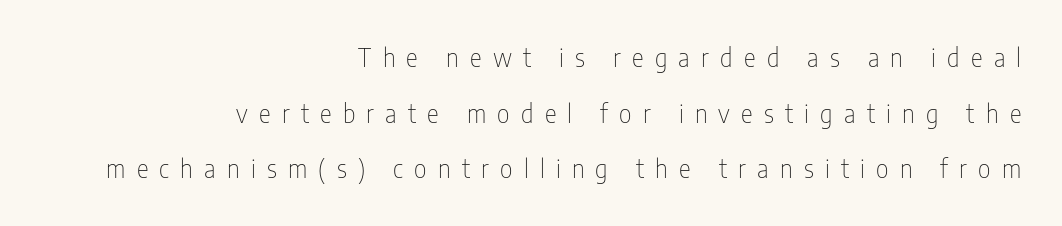
The foot of each line stays bare and open. No extra ink here — the face is not bold. A flush-right, rag-left setting is used for this passage. In terms of posture, this sample is upright. Successive baselines arrive slowly, with a big drop between each. The face used here is rendered with a markedly widened letterfit.
